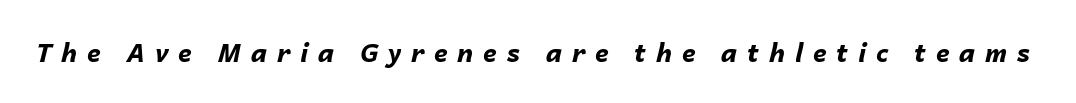
Q: Is the text bold? A: Yes.
Q: Is the text italic (slanted)? A: Yes, it leans right by about 14 degrees.
Q: Is the text underlined? A: No.
Q: Is the spacing between letters normal or unusually wide? A: Unusually wide.
